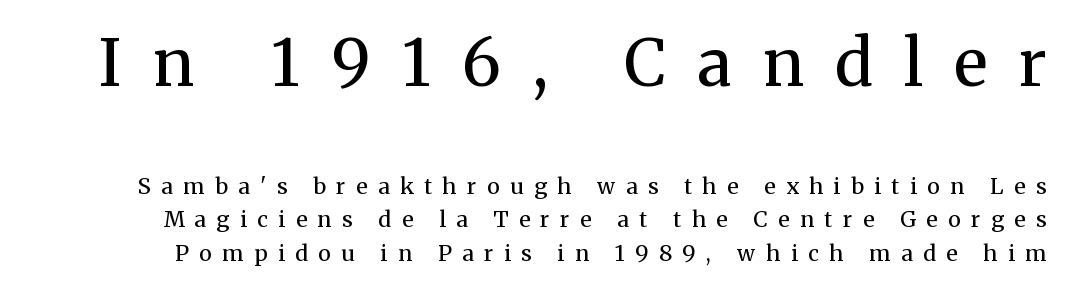
What kind of face is this? One with serifs. Evenly set lines give the paragraph a standard silhouette. The rendering uses natural spacing where letterforms have individual widths. Tall strokes in this sample are plumb rather than angled. The initial chunk of copy outweighs the following chunk in type size.
